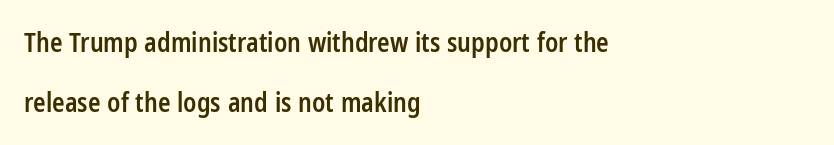
{"italic": "no", "bold": "semi", "underline": "no", "align": "left", "line_spacing": "loose", "line_spacing_ratio": 2.31, "letter_spacing": "normal", "letter_spacing_em": 0.0, "glyph_px": 26}
